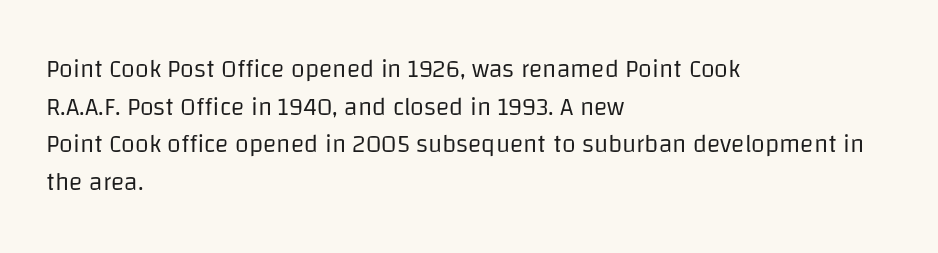
{"italic": "no", "bold": "no", "underline": "no", "align": "left", "line_spacing": "normal", "line_spacing_ratio": 1.51, "letter_spacing": "normal", "letter_spacing_em": 0.0, "glyph_px": 25}
